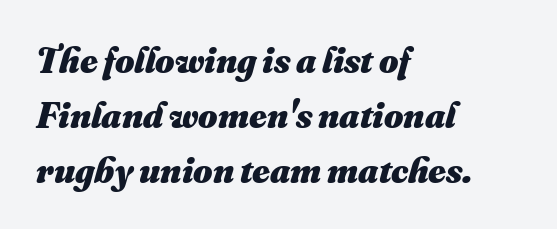
The text block is weighted toward the left margin, trailing off unevenly rightward. Is the letter spacing exaggerated? No — it looks like the ordinary default. Is the type bold? Yes — the strokes are clearly thick and heavy. Line spacing here is normal.
